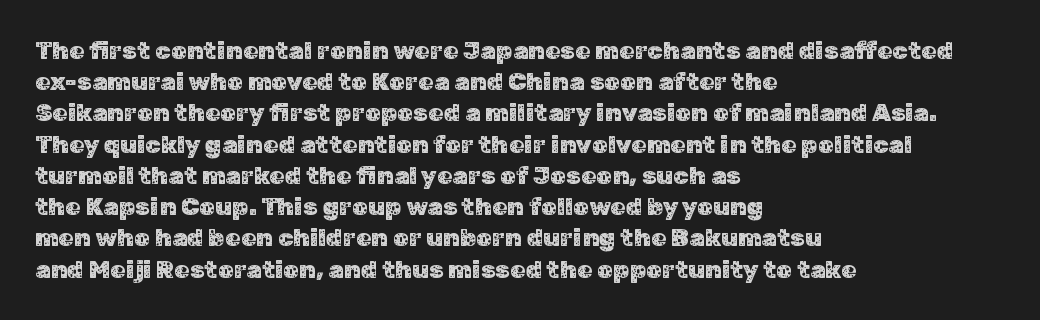
The image shows 25 px text type, upright; set left-aligned, normal line spacing (1.25x), normal letter spacing, not underlined.
